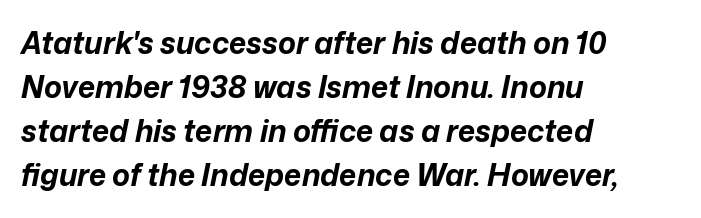
The image shows 30 px bold type, italic (leaning right); set left-aligned, normal line spacing (1.47x), normal letter spacing, not underlined; low stroke contrast and a medium x-height.
